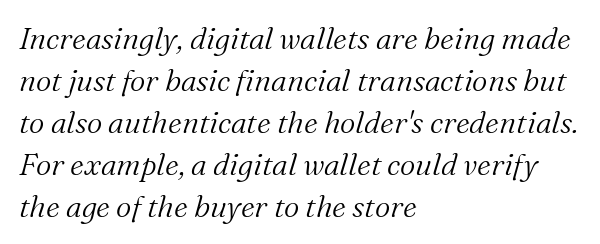
Q: Is the text bold? A: No.
Q: Is the text italic (slanted)? A: Yes, it leans right by about 16 degrees.
Q: Is the typeface a serif or a sans-serif typeface? A: Serif.
Q: Is the text underlined? A: No.
Q: How is the paragraph aligned? A: Left-aligned.
Q: Is the spacing between letters normal or unusually wide? A: Normal.
Q: Is the spacing between lines tight, normal or loose? A: Normal.
Q: Width (condensed, normal, or wide)? A: Normal.
Q: Stroke contrast? A: Medium.
Q: x-height? A: Medium.
Q: Monospaced? A: No.
